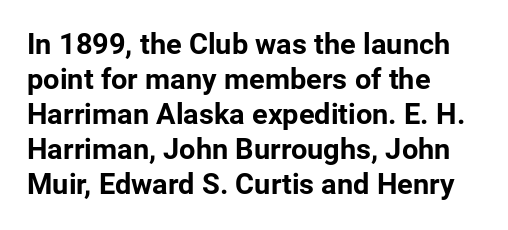
{"serif": "no", "italic": "no", "bold": "yes", "weight": "bold", "width": "normal", "stroke_contrast": "low", "x_height": "medium", "monospaced": "no", "underline": "no", "align": "left", "line_spacing_ratio": 1.21, "letter_spacing": "normal", "letter_spacing_em": 0.0, "glyph_px": 29}
